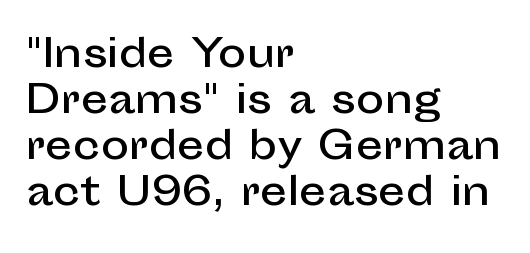
The image shows 38 px sans-serif type, upright; set left-aligned, line spacing 1.21x, normal letter spacing, not underlined; low stroke contrast and a medium x-height.
